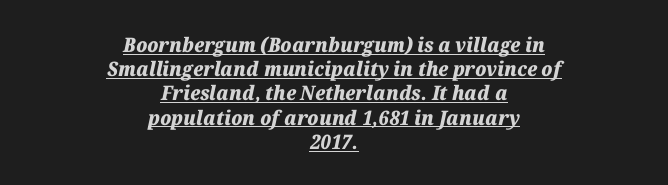
These words are printed bold, with thick strokes throughout. You can see a thin bar hugging the bottom of the glyphs. You can tell it's italic because the verticals aren't actually vertical. This sample uses plain, unmodified letter spacing. Neither beginnings nor endings align; midpoints do.
